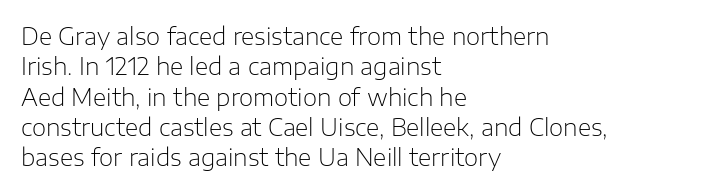
The image shows 23 px text type, upright; set left-aligned, normal line spacing (1.32x), normal letter spacing, not underlined.
